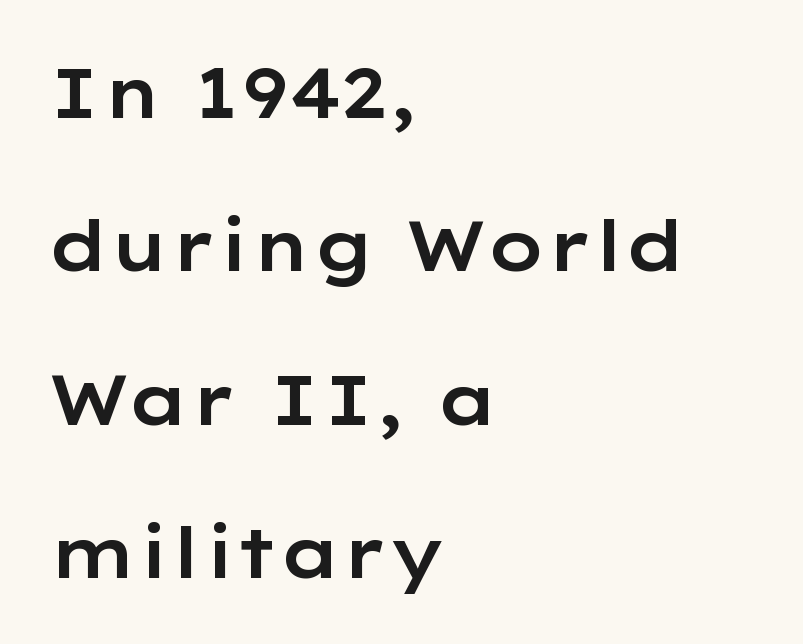
Characters remain perfectly vertical along every line. Just letters on the line, the space beneath them empty. One-word summary of the alignment: left. Nobody touched the tracking dial on this one. You could not count columns in this text — the font is proportionally spaced. You could fit nearly another row in the gap between these rows.
